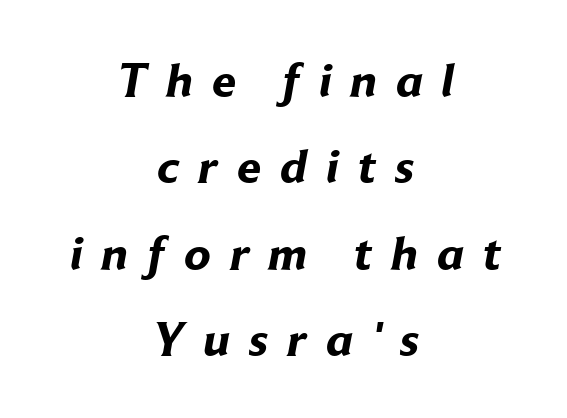
The image shows 48 px bold sans-serif type; set centered, line spacing 1.8x, unusually wide letter spacing (+0.4 em), not underlined; low stroke contrast and a medium x-height.
